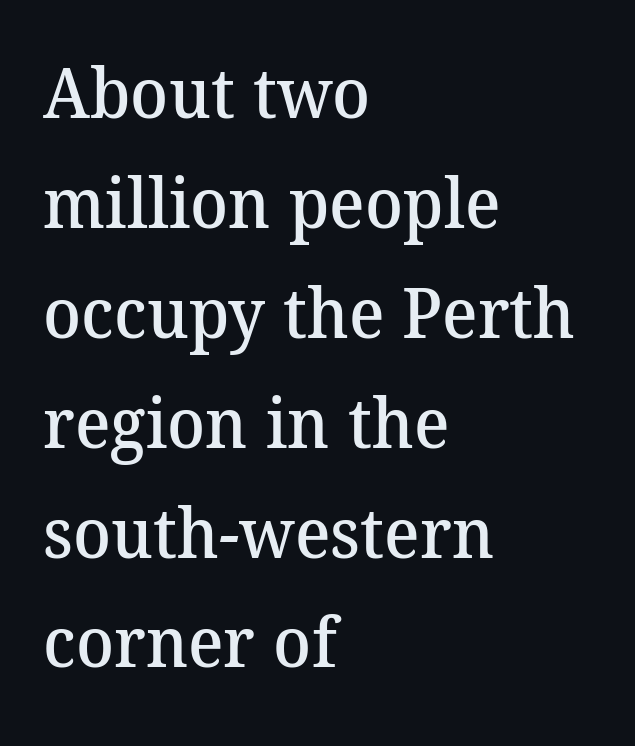
Q: Is the text bold? A: Semi-bold.
Q: Is the typeface a serif or a sans-serif typeface? A: Serif.
Q: Is the text underlined? A: No.
Q: How is the paragraph aligned? A: Left-aligned.
Q: Is the spacing between letters normal or unusually wide? A: Normal.
Q: Is the spacing between lines tight, normal or loose? A: Normal.
Q: Width (condensed, normal, or wide)? A: Normal.
Q: Stroke contrast? A: Medium.
Q: x-height? A: Medium.
Q: Monospaced? A: No.
